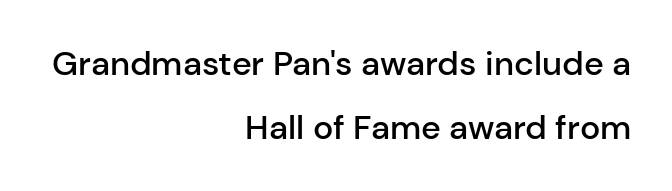
{"serif": "no", "italic": "no", "bold": "semi", "weight": "semibold", "width": "normal", "stroke_contrast": "low", "x_height": "medium", "monospaced": "no", "underline": "no", "align": "right", "line_spacing_ratio": 1.87, "letter_spacing": "normal", "letter_spacing_em": 0.0, "glyph_px": 34}
